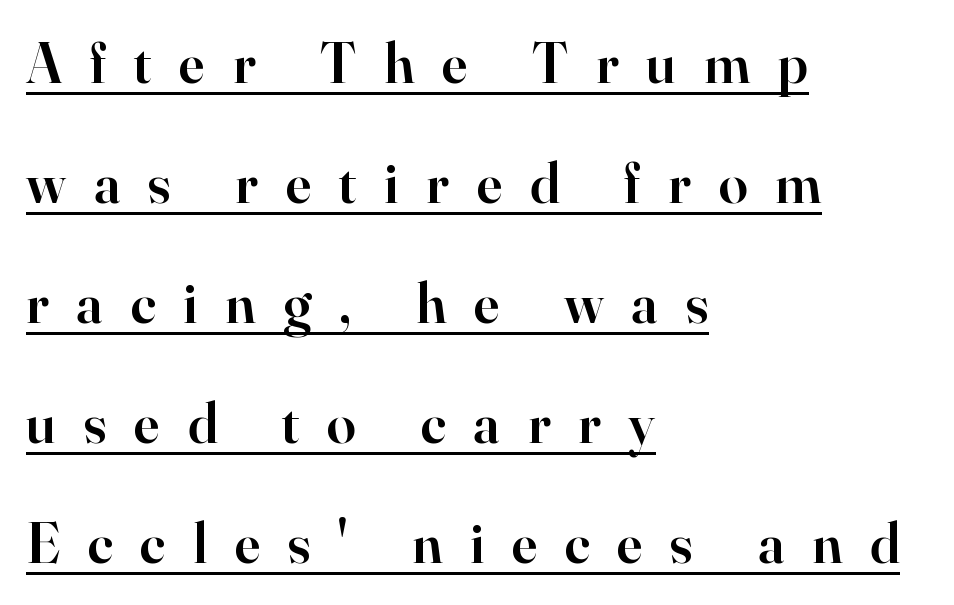
These lines are rendered in a variable-pitch font. This rendering widens character spacing well past its baseline value. This sample trades compactness for vertical openness between lines. The rendering shows small feet on the letterforms — a serif design.
